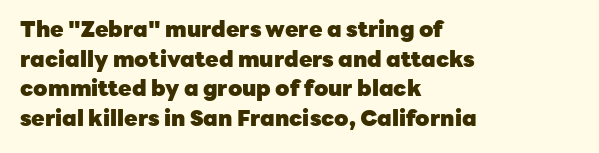
{"italic": "no", "bold": "yes", "underline": "no", "align": "left", "line_spacing": "normal", "line_spacing_ratio": 1.35, "letter_spacing": "normal", "letter_spacing_em": 0.0, "glyph_px": 22}
